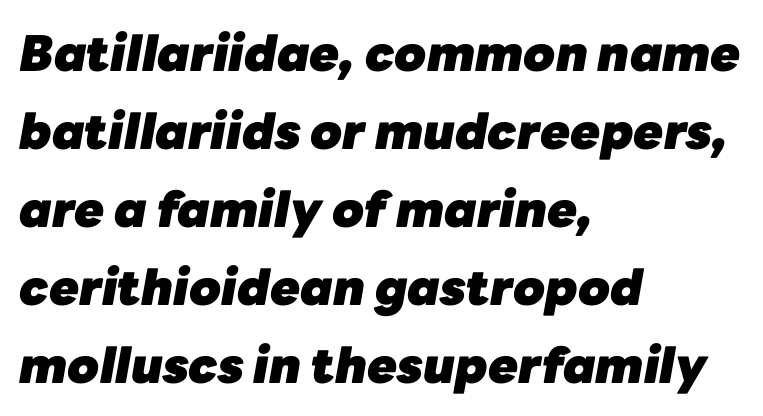
The image shows 49 px heavy type, italic (leaning right); set left-aligned, normal line spacing (1.59x), normal letter spacing, not underlined; low stroke contrast and a medium x-height.
